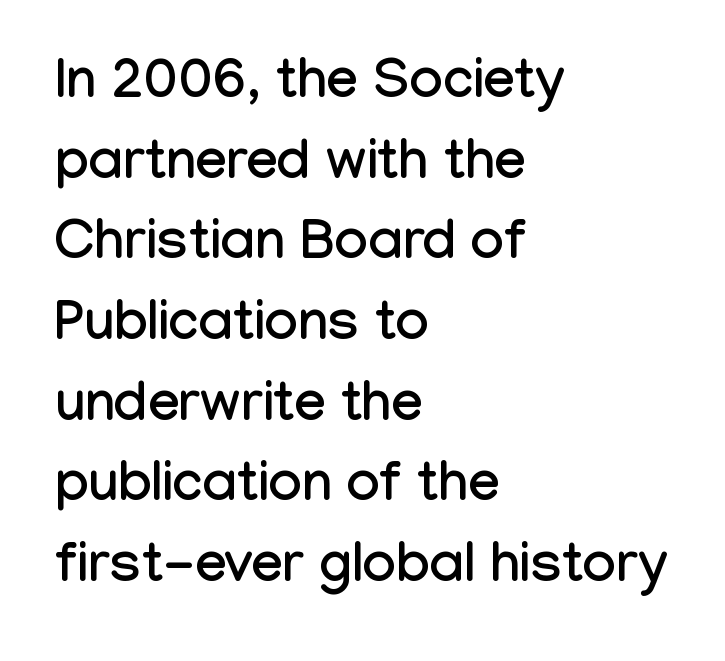
The image shows 56 px condensed sans-serif type, upright; set left-aligned, normal line spacing (1.44x), normal letter spacing, not underlined; low stroke contrast and a medium x-height.
